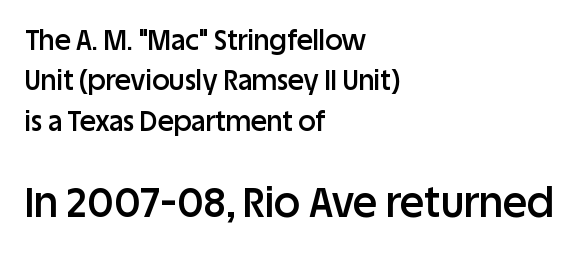
The image shows 41 px semibold sans-serif type, upright; set left-aligned, normal line spacing (1.5x), normal letter spacing, not underlined; the second (bottom) block is 1.52x larger; low stroke contrast and a large x-height.
